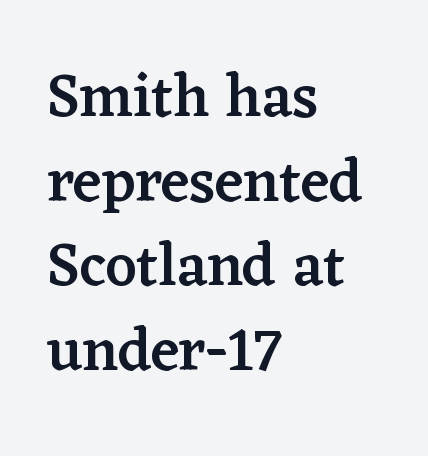
{"serif": "yes", "italic": "no", "bold": "semi", "weight": "semibold", "width": "normal", "stroke_contrast": "low", "x_height": "medium", "monospaced": "no", "underline": "no", "align": "left", "line_spacing": "normal", "line_spacing_ratio": 1.41, "letter_spacing": "normal", "letter_spacing_em": 0.0, "glyph_px": 60}
